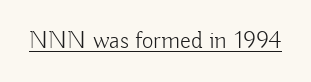
{"italic": "no", "bold": "no", "underline": "yes", "letter_spacing": "normal", "letter_spacing_em": 0.0, "glyph_px": 25}
